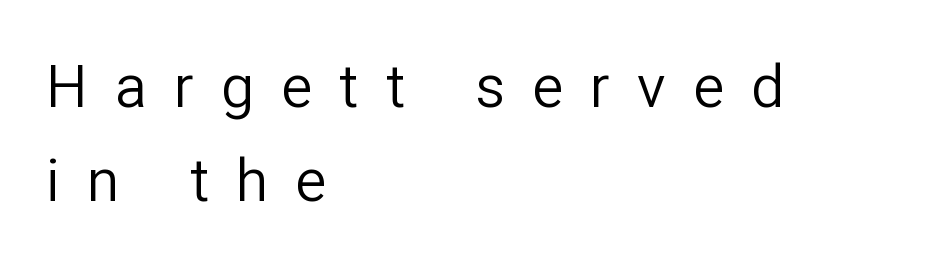
Q: Is the text bold? A: No.
Q: Is the text italic (slanted)? A: No, it is upright.
Q: Is the typeface a serif or a sans-serif typeface? A: Sans-serif.
Q: Is the text underlined? A: No.
Q: How is the paragraph aligned? A: Left-aligned.
Q: Is the spacing between letters normal or unusually wide? A: Unusually wide.
Q: Is the spacing between lines tight, normal or loose? A: Normal.
Q: Width (condensed, normal, or wide)? A: Normal.
Q: Stroke contrast? A: Low.
Q: x-height? A: Medium.
Q: Monospaced? A: No.
